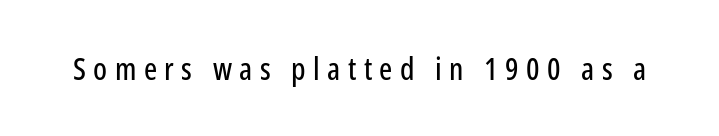
Q: Is the text italic (slanted)? A: No, it is upright.
Q: Is the typeface a serif or a sans-serif typeface? A: Sans-serif.
Q: Is the text underlined? A: No.
Q: Is the spacing between letters normal or unusually wide? A: Unusually wide.
Q: Width (condensed, normal, or wide)? A: Condensed.
Q: Stroke contrast? A: Low.
Q: x-height? A: Medium.
Q: Monospaced? A: No.
